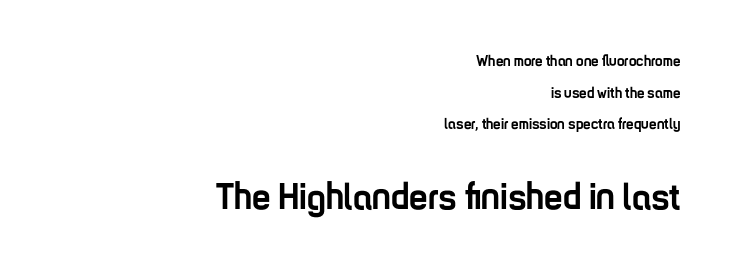
The image shows 37 px semibold, condensed sans-serif type, upright; set right-aligned, loose line spacing (2.11x), normal letter spacing, not underlined; the second (bottom) block is 2.47x larger; low stroke contrast and a medium x-height.
